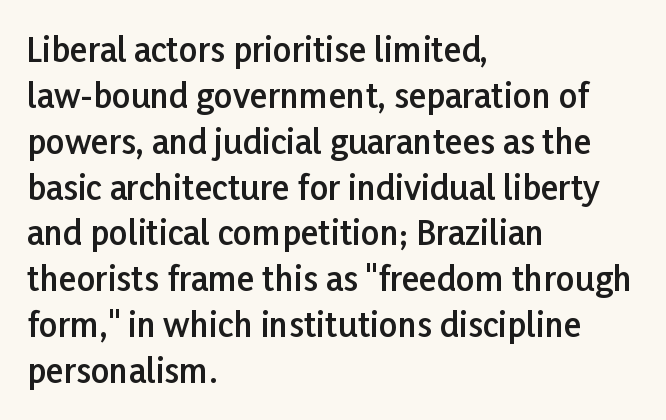
Q: Is the text bold? A: Semi-bold.
Q: Is the text italic (slanted)? A: No, it is upright.
Q: Is the typeface a serif or a sans-serif typeface? A: Sans-serif.
Q: Is the text underlined? A: No.
Q: How is the paragraph aligned? A: Left-aligned.
Q: Is the spacing between letters normal or unusually wide? A: Normal.
Q: Is the spacing between lines tight, normal or loose? A: Normal.
Q: Width (condensed, normal, or wide)? A: Normal.
Q: Stroke contrast? A: Low.
Q: x-height? A: Medium.
Q: Monospaced? A: No.
